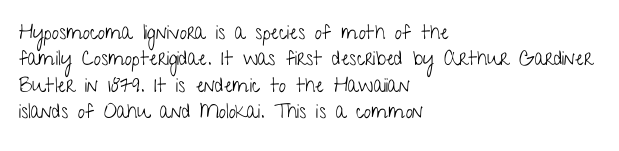
{"italic": "no", "bold": "no", "underline": "no", "align": "left", "line_spacing": "normal", "line_spacing_ratio": 1.32, "letter_spacing": "normal", "letter_spacing_em": 0.0, "glyph_px": 20}
